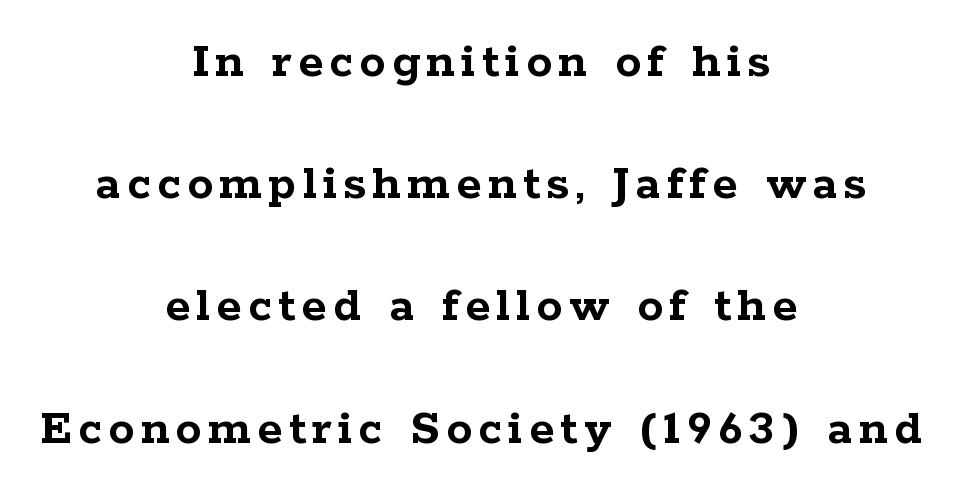
The image shows 52 px semibold, wide serif type, upright; set centered, loose line spacing (2.35x), not underlined; low stroke contrast and a medium x-height.
